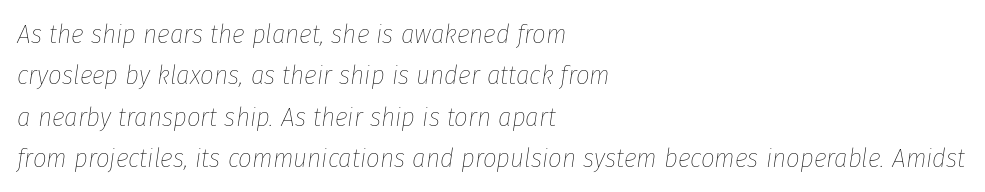
Q: Is the text bold? A: No.
Q: Is the text italic (slanted)? A: Yes, it leans right by about 8 degrees.
Q: Is the text underlined? A: No.
Q: How is the paragraph aligned? A: Left-aligned.
Q: Is the spacing between letters normal or unusually wide? A: Normal.
Q: Is the spacing between lines tight, normal or loose? A: Normal.
